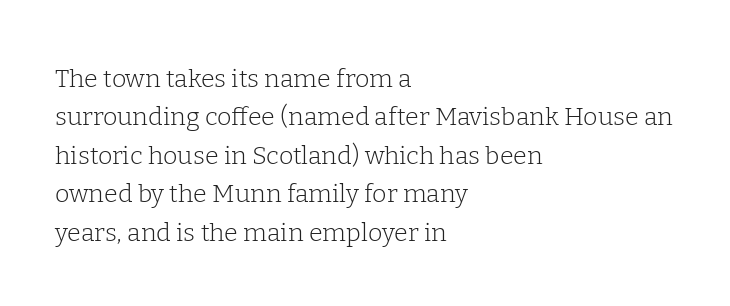
The image shows 25 px text type, upright; set left-aligned, normal line spacing (1.54x), normal letter spacing, not underlined.
